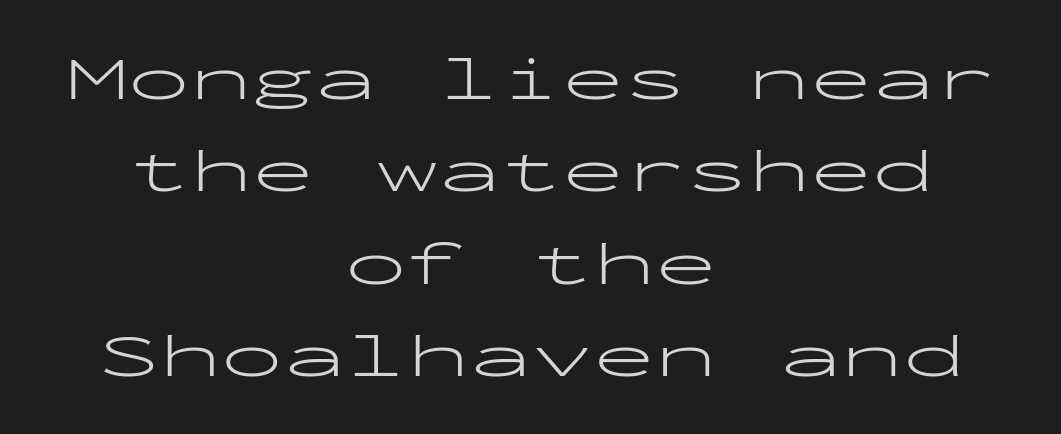
{"serif": "no", "italic": "no", "bold": "no", "weight": "light", "width": "wide", "stroke_contrast": "low", "x_height": "medium", "monospaced": "yes", "underline": "no", "align": "center", "line_spacing": "normal", "line_spacing_ratio": 1.49, "letter_spacing": "normal", "letter_spacing_em": 0.0, "glyph_px": 62}
